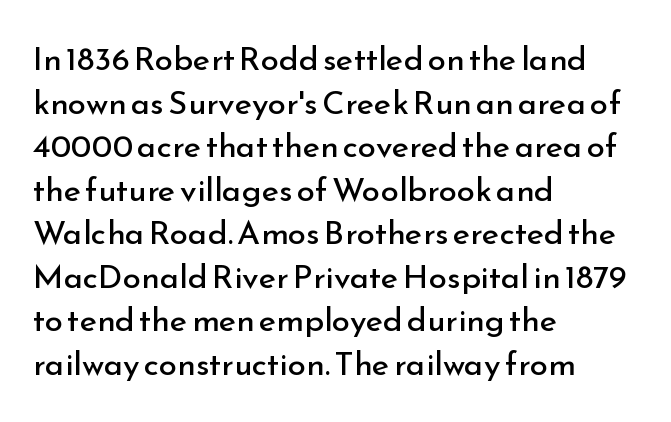
The image shows 33 px regular-weight sans-serif type, upright; set left-aligned, normal line spacing (1.32x), normal letter spacing, not underlined; low stroke contrast and a small x-height.
